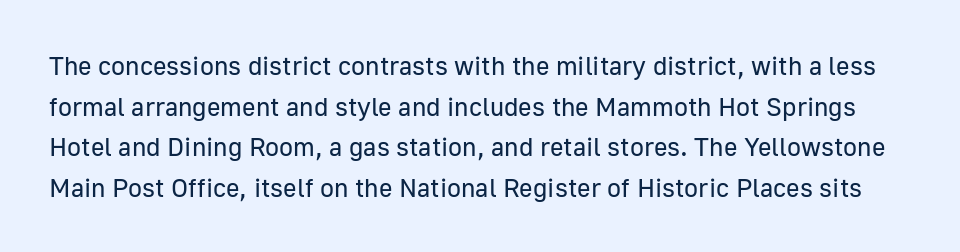
Ink coverage per letter is moderate at most. Decoration check: the copy has no underline. The rendering uses a moderate line-height, typical for paragraphs. Look at the tracking — it's just the regular setting, nothing added. The letters stand straight up with perfectly vertical stems.
